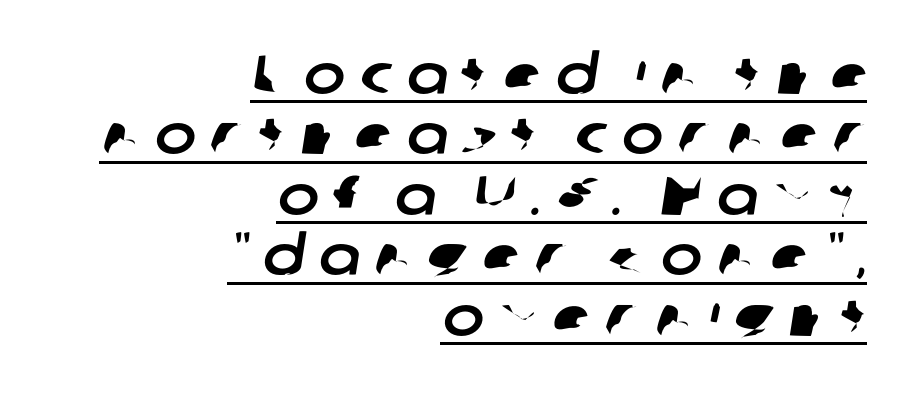
Q: Is the typeface a serif or a sans-serif typeface? A: Sans-serif.
Q: Is the text underlined? A: Yes.
Q: How is the paragraph aligned? A: Right-aligned.
Q: Is the spacing between letters normal or unusually wide? A: Unusually wide.
Q: Is the spacing between lines tight, normal or loose? A: Tight.
Q: Width (condensed, normal, or wide)? A: Normal.
Q: Stroke contrast? A: Low.
Q: x-height? A: Medium.
Q: Monospaced? A: No.
